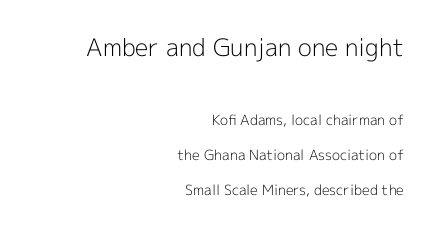
The image shows 24 px text type, upright; set right-aligned, loose line spacing (2.49x), normal letter spacing, not underlined; the first (top) block is 1.71x larger.
